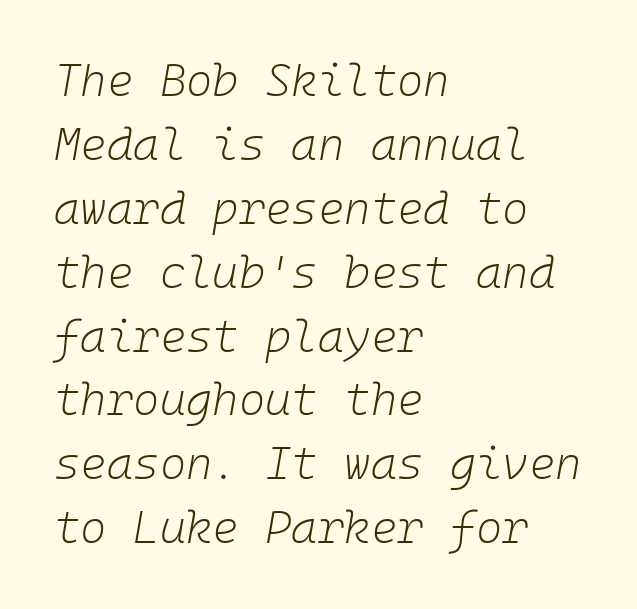
The image shows 45 px light type, italic (leaning right), monospaced; set left-aligned, normal line spacing (1.42x), normal letter spacing, not underlined; low stroke contrast and a medium x-height.
